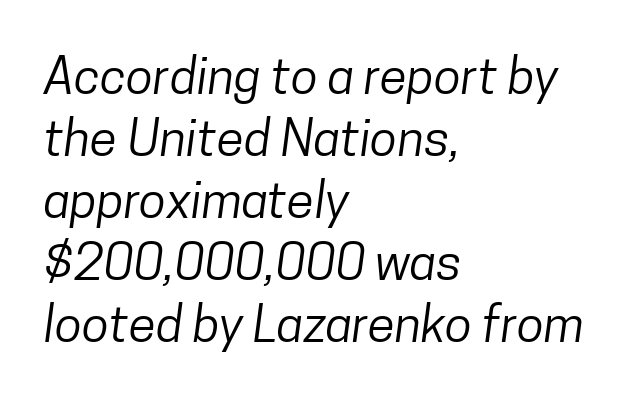
Q: Is the text bold? A: No.
Q: Is the typeface a serif or a sans-serif typeface? A: Sans-serif.
Q: Is the text underlined? A: No.
Q: How is the paragraph aligned? A: Left-aligned.
Q: Is the spacing between letters normal or unusually wide? A: Normal.
Q: Width (condensed, normal, or wide)? A: Condensed.
Q: Stroke contrast? A: Low.
Q: x-height? A: Medium.
Q: Monospaced? A: No.
